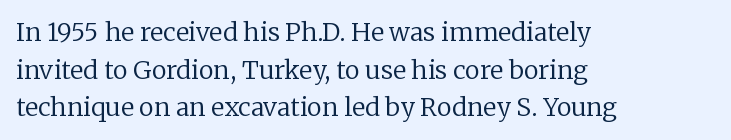
The face used here is rendered with its standard letterfit. Just letters on the line, the space beneath them empty. Caption: face not bold, strokes unweighted. Line spacing here is normal.
